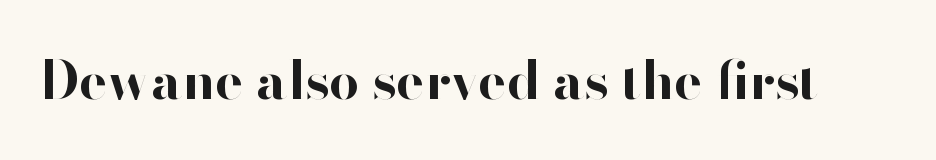
The image shows 53 px bold sans-serif type, upright; set normal letter spacing, not underlined; high stroke contrast and a small x-height.
